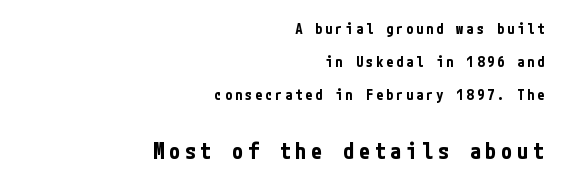
Someone cranked the tracking dial way up on this one. Every row of glyphs terminates at an identical x-position on the right. The area under the type is left untouched. This block would shrink considerably if given ordinary leading; it's expanded now. On the weight axis this lands at bold, roughly 700.
